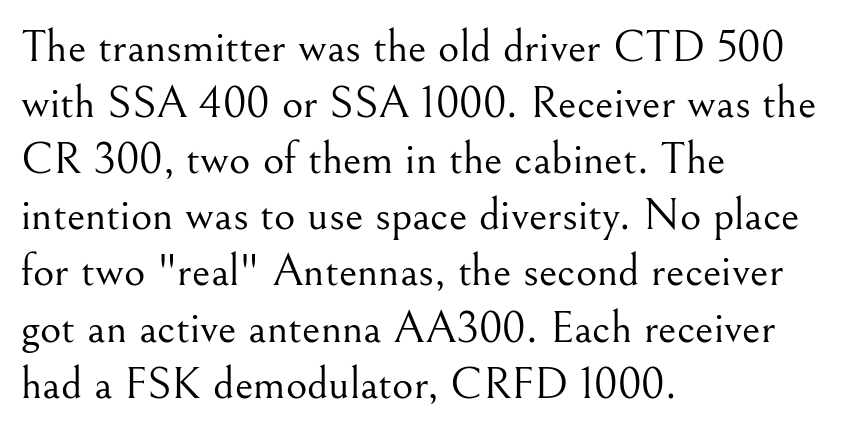
The image shows 46 px light serif type, upright; set left-aligned, line spacing 1.22x, normal letter spacing, not underlined; medium stroke contrast and a small x-height.
